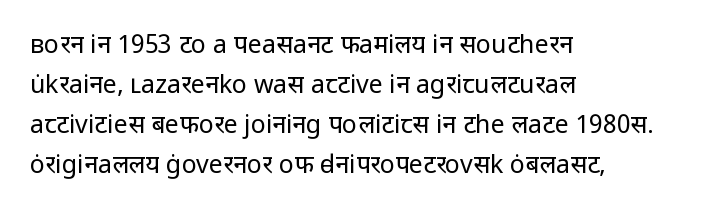
Q: Is the text bold? A: No.
Q: Is the text italic (slanted)? A: No, it is upright.
Q: Is the text underlined? A: No.
Q: How is the paragraph aligned? A: Left-aligned.
Q: Is the spacing between letters normal or unusually wide? A: Normal.
Q: Is the spacing between lines tight, normal or loose? A: Normal.
